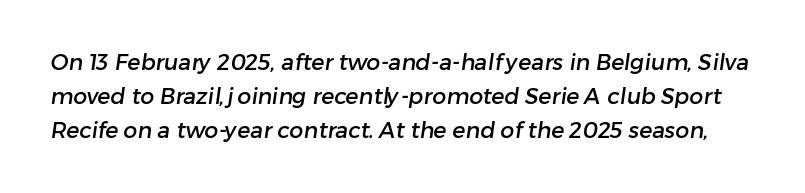
One glance says typical: line gaps are just what's usual. Just letters on the line, the space beneath them empty. Is the letter spacing exaggerated? No — it looks like the ordinary default.
